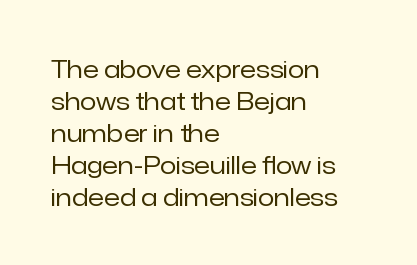
The image shows 24 px text type, upright; set left-aligned, normal line spacing (1.33x), normal letter spacing, not underlined.
